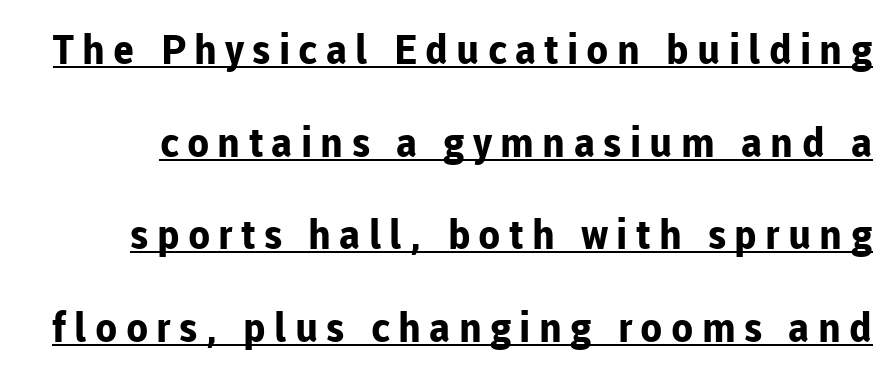
{"serif": "no", "italic": "no", "bold": "yes", "weight": "bold", "width": "normal", "stroke_contrast": "low", "x_height": "medium", "monospaced": "no", "underline": "yes", "line_spacing": "loose", "line_spacing_ratio": 2.26, "letter_spacing": "wide", "letter_spacing_em": 0.2, "glyph_px": 41}
